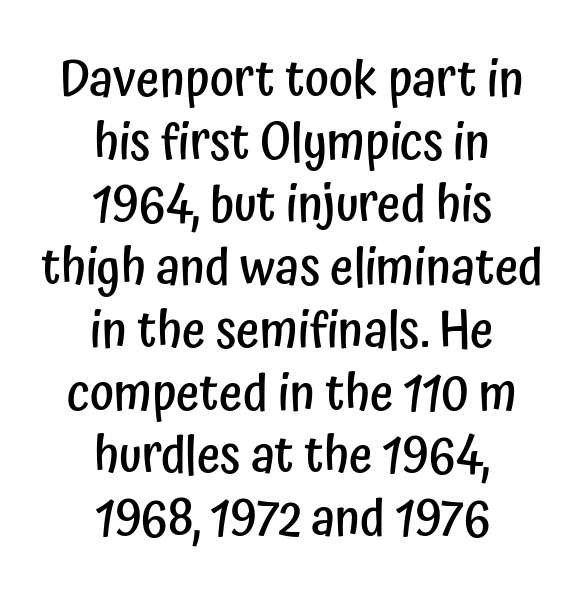
The image shows 51 px semibold, condensed sans-serif type, upright; set centered, line spacing 1.23x, normal letter spacing, not underlined; low stroke contrast and a medium x-height.
